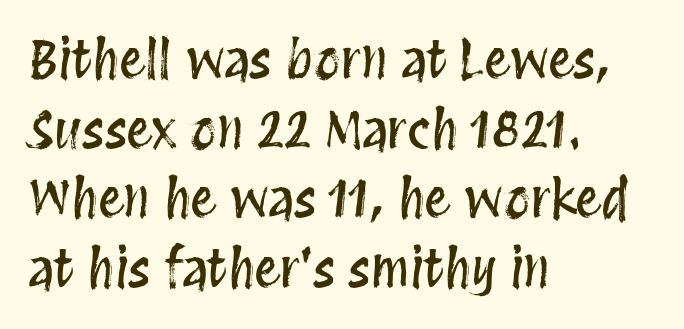
{"italic": "no", "width": "condensed", "stroke_contrast": "medium", "x_height": "large", "monospaced": "no", "underline": "no", "align": "left", "line_spacing": "normal", "line_spacing_ratio": 1.34, "letter_spacing": "normal", "letter_spacing_em": 0.0, "glyph_px": 52}
